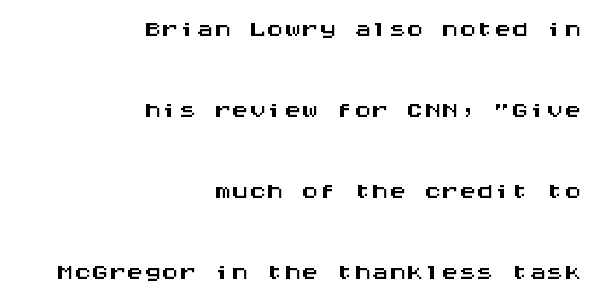
Q: Is the text italic (slanted)? A: No, it is upright.
Q: Is the typeface a serif or a sans-serif typeface? A: Sans-serif.
Q: Is the text underlined? A: No.
Q: How is the paragraph aligned? A: Right-aligned.
Q: Is the spacing between letters normal or unusually wide? A: Normal.
Q: Is the spacing between lines tight, normal or loose? A: Loose.
Q: Width (condensed, normal, or wide)? A: Wide.
Q: Stroke contrast? A: Medium.
Q: x-height? A: Large.
Q: Monospaced? A: Yes.
